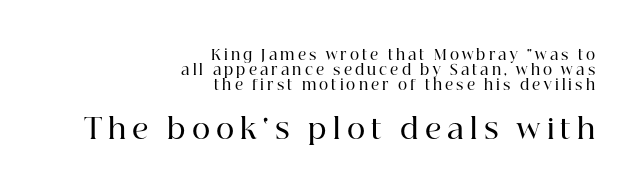
Q: Is the text bold? A: Semi-bold.
Q: Is the text italic (slanted)? A: No, it is upright.
Q: Is the typeface a serif or a sans-serif typeface? A: Serif.
Q: Is the text underlined? A: No.
Q: How is the paragraph aligned? A: Right-aligned.
Q: Is the spacing between letters normal or unusually wide? A: Unusually wide.
Q: Is the spacing between lines tight, normal or loose? A: Tight.
Q: Which block of text is set in a larger size, the first (top) or the second (bottom)? A: The second (bottom) one.
Q: Width (condensed, normal, or wide)? A: Normal.
Q: Stroke contrast? A: High.
Q: x-height? A: Medium.
Q: Monospaced? A: No.
